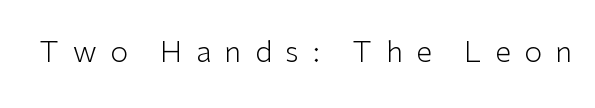
{"serif": "no", "italic": "no", "bold": "no", "weight": "light", "width": "normal", "stroke_contrast": "low", "x_height": "medium", "monospaced": "no", "underline": "no", "letter_spacing": "wide", "letter_spacing_em": 0.46, "glyph_px": 29}
